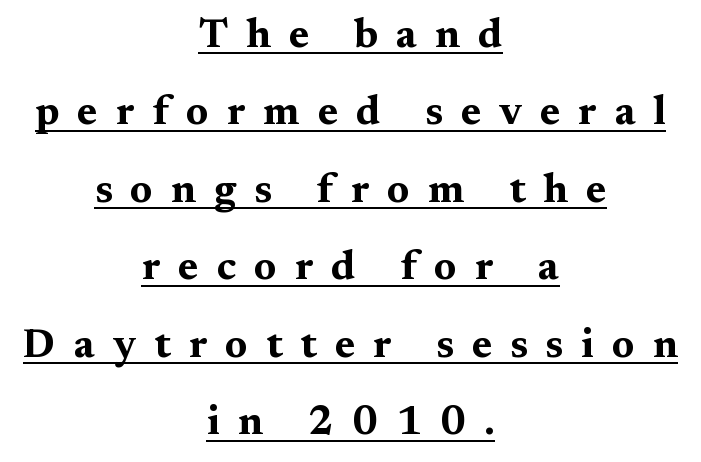
{"serif": "yes", "italic": "no", "bold": "yes", "weight": "bold", "width": "wide", "stroke_contrast": "medium", "x_height": "medium", "monospaced": "no", "underline": "yes", "align": "center", "line_spacing_ratio": 1.89, "letter_spacing": "wide", "letter_spacing_em": 0.44, "glyph_px": 41}
